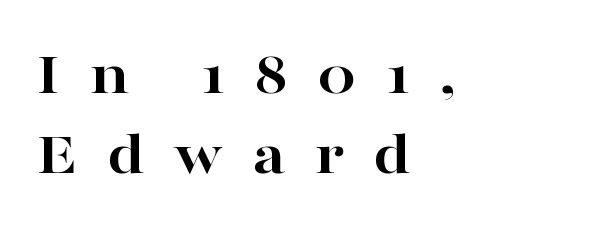
{"serif": "yes", "italic": "no", "bold": "yes", "weight": "bold", "width": "wide", "stroke_contrast": "high", "x_height": "medium", "monospaced": "no", "underline": "no", "align": "left", "line_spacing": "normal", "line_spacing_ratio": 1.27, "letter_spacing": "wide", "letter_spacing_em": 0.46, "glyph_px": 63}
